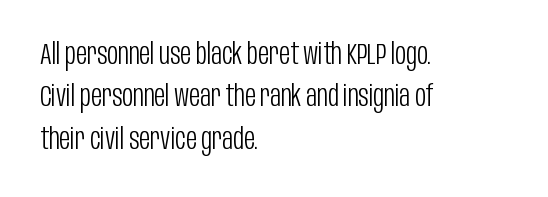
Q: Is the text bold? A: No.
Q: Is the text italic (slanted)? A: No, it is upright.
Q: Is the typeface a serif or a sans-serif typeface? A: Sans-serif.
Q: Is the text underlined? A: No.
Q: How is the paragraph aligned? A: Left-aligned.
Q: Is the spacing between letters normal or unusually wide? A: Normal.
Q: Is the spacing between lines tight, normal or loose? A: Normal.
Q: Width (condensed, normal, or wide)? A: Condensed.
Q: Stroke contrast? A: Low.
Q: x-height? A: Large.
Q: Monospaced? A: No.
